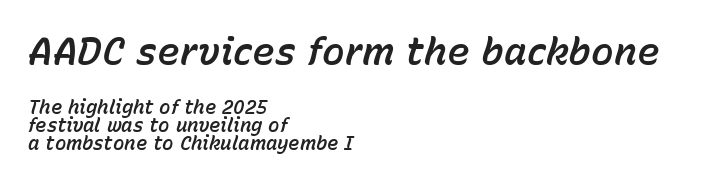
Compared with a centered layout, this one pins lines to the left instead. Size hierarchy here favors the leading block over the trailing one. No extra tracking has been applied to these lines. These lines huddle together more closely than default settings would place them.
